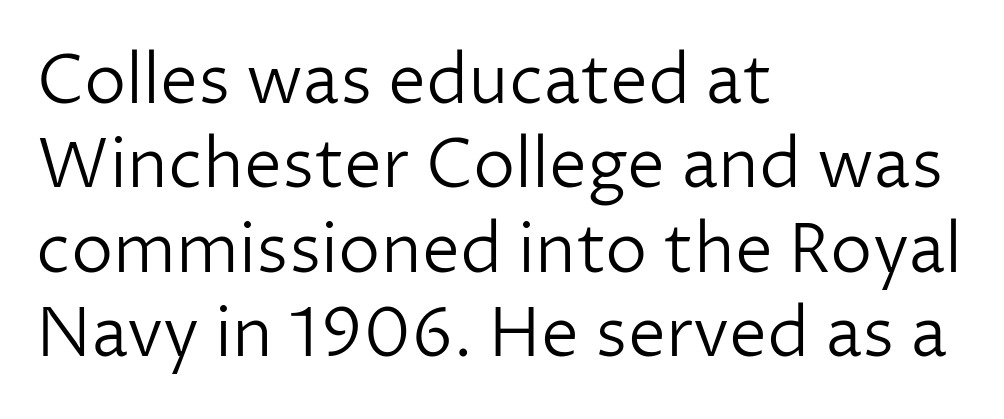
Q: Is the text bold? A: No.
Q: Is the text italic (slanted)? A: No, it is upright.
Q: Is the typeface a serif or a sans-serif typeface? A: Sans-serif.
Q: Is the text underlined? A: No.
Q: How is the paragraph aligned? A: Left-aligned.
Q: Is the spacing between letters normal or unusually wide? A: Normal.
Q: Width (condensed, normal, or wide)? A: Normal.
Q: Stroke contrast? A: Low.
Q: x-height? A: Medium.
Q: Monospaced? A: No.
